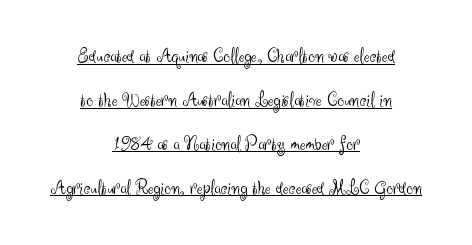
The designer dialed line spacing up above the default. The rendering positions every line midway between the sides. The letters stand straight up with perfectly vertical stems. Caption: face not bold, strokes unweighted. Inter-character spacing is left at the font's built-in metrics. Quick note: underline on.
